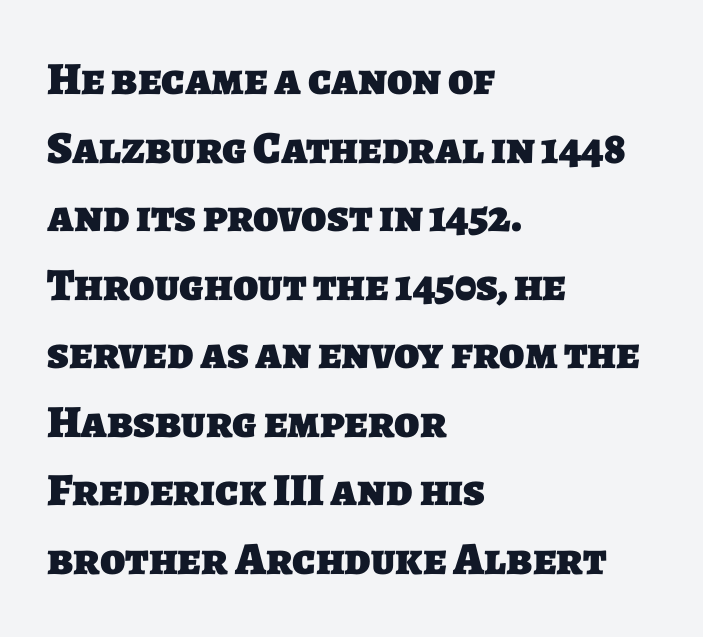
{"serif": "no", "bold": "yes", "weight": "heavy", "width": "normal", "stroke_contrast": "low", "x_height": "large", "monospaced": "no", "underline": "no", "align": "left", "line_spacing": "normal", "line_spacing_ratio": 1.49, "letter_spacing": "normal", "letter_spacing_em": 0.0, "glyph_px": 46}
